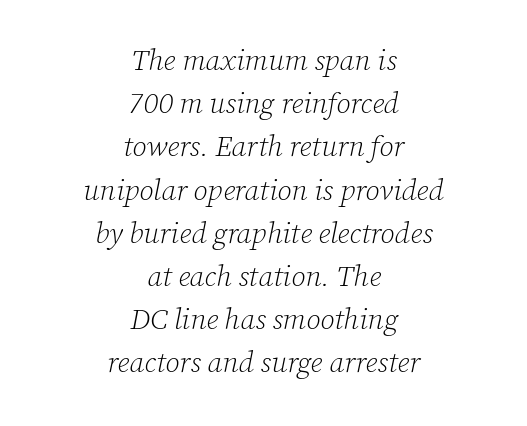
{"serif": "yes", "italic": "yes", "lean": "right", "slant_degrees": 12, "bold": "no", "weight": "light", "width": "normal", "stroke_contrast": "low", "x_height": "medium", "monospaced": "no", "underline": "no", "align": "center", "line_spacing": "normal", "line_spacing_ratio": 1.49, "letter_spacing": "normal", "letter_spacing_em": 0.0, "glyph_px": 29}
